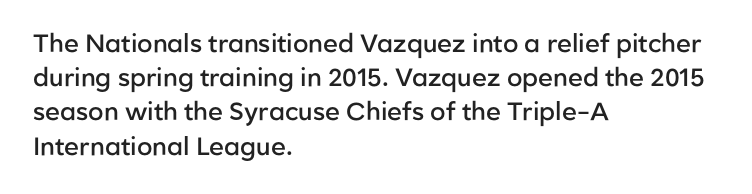
{"italic": "no", "bold": "semi", "underline": "no", "align": "left", "line_spacing": "normal", "line_spacing_ratio": 1.37, "letter_spacing": "normal", "letter_spacing_em": 0.0, "glyph_px": 25}
